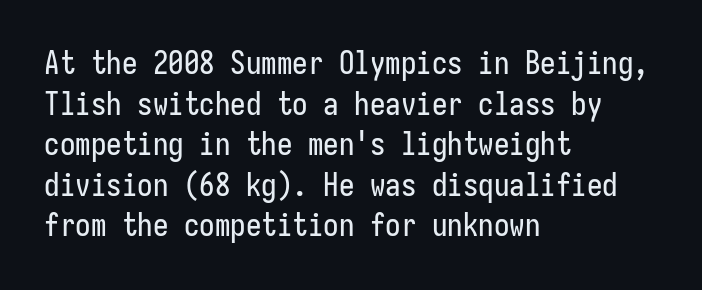
Q: Is the text italic (slanted)? A: No, it is upright.
Q: Is the typeface a serif or a sans-serif typeface? A: Sans-serif.
Q: Is the text underlined? A: No.
Q: How is the paragraph aligned? A: Left-aligned.
Q: Is the spacing between letters normal or unusually wide? A: Normal.
Q: Is the spacing between lines tight, normal or loose? A: Normal.
Q: Width (condensed, normal, or wide)? A: Condensed.
Q: Stroke contrast? A: Low.
Q: x-height? A: Medium.
